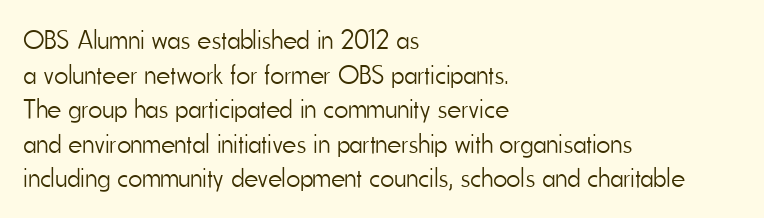
The image shows 27 px text type, upright; set left-aligned, normal line spacing (1.28x), normal letter spacing, not underlined.
